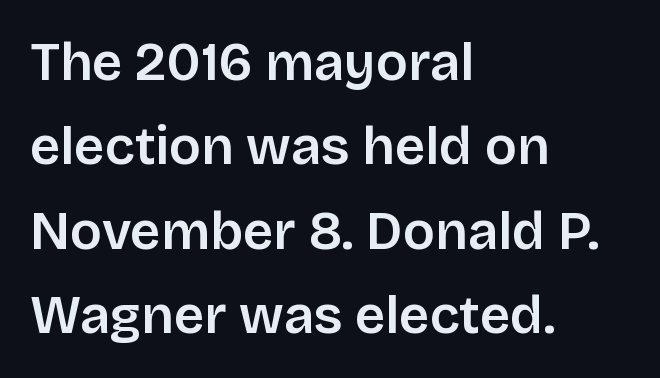
Q: Is the text italic (slanted)? A: No, it is upright.
Q: Is the typeface a serif or a sans-serif typeface? A: Sans-serif.
Q: Is the text underlined? A: No.
Q: How is the paragraph aligned? A: Left-aligned.
Q: Is the spacing between letters normal or unusually wide? A: Normal.
Q: Is the spacing between lines tight, normal or loose? A: Normal.
Q: Width (condensed, normal, or wide)? A: Normal.
Q: Stroke contrast? A: Low.
Q: x-height? A: Large.
Q: Monospaced? A: No.
